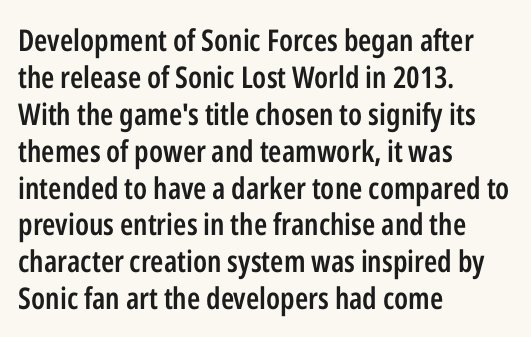
The image shows 30 px semibold, condensed sans-serif type, upright; set left-aligned, line spacing 1.23x, normal letter spacing, not underlined; low stroke contrast and a medium x-height.
